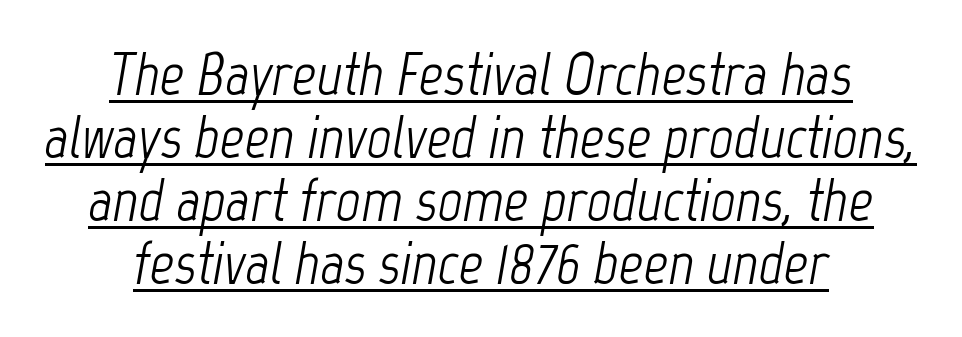
The image shows 60 px light, condensed type, italic (leaning right); set centered, tight line spacing (1.05x), normal letter spacing, underlined; low stroke contrast and a medium x-height.
